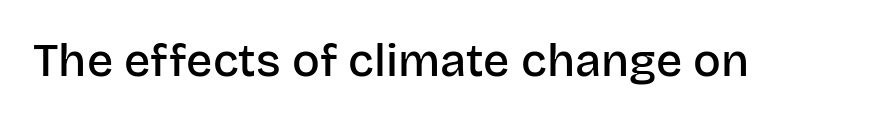
A bit beefed up — I'd call it semibold rather than bold. Style check: upright. The type family on display is of the sans-serif kind. Plain, unruled lines of type. Varying glyph widths throughout — classic text-font behaviour. Look at the tracking — it's just the regular setting, nothing added.
